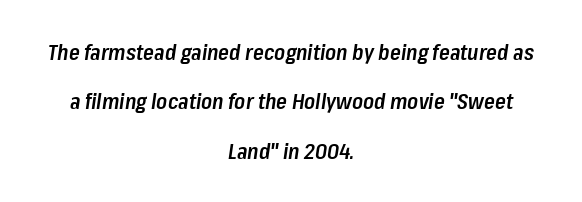
Q: Is the text bold? A: Semi-bold.
Q: Is the text italic (slanted)? A: Yes, it leans right by about 8 degrees.
Q: Is the text underlined? A: No.
Q: How is the paragraph aligned? A: Centered.
Q: Is the spacing between letters normal or unusually wide? A: Normal.
Q: Is the spacing between lines tight, normal or loose? A: Loose.
